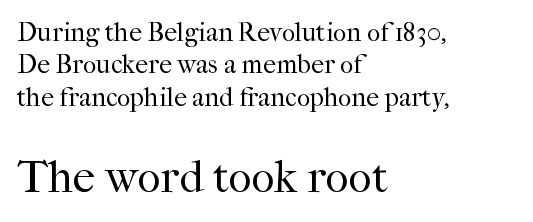
Q: Is the text bold? A: No.
Q: Is the text italic (slanted)? A: No, it is upright.
Q: Is the typeface a serif or a sans-serif typeface? A: Serif.
Q: Is the text underlined? A: No.
Q: How is the paragraph aligned? A: Left-aligned.
Q: Is the spacing between letters normal or unusually wide? A: Normal.
Q: Is the spacing between lines tight, normal or loose? A: Normal.
Q: Which block of text is set in a larger size, the first (top) or the second (bottom)? A: The second (bottom) one.
Q: Width (condensed, normal, or wide)? A: Normal.
Q: Stroke contrast? A: High.
Q: x-height? A: Medium.
Q: Monospaced? A: No.
